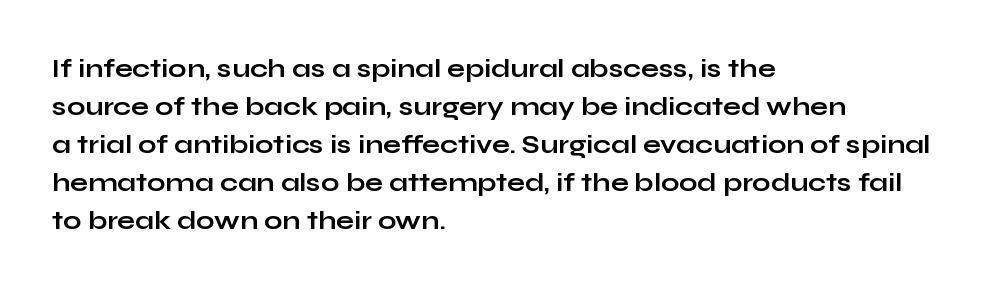
Q: Is the text bold? A: Yes.
Q: Is the text italic (slanted)? A: No, it is upright.
Q: Is the text underlined? A: No.
Q: How is the paragraph aligned? A: Left-aligned.
Q: Is the spacing between letters normal or unusually wide? A: Normal.
Q: Is the spacing between lines tight, normal or loose? A: Normal.
